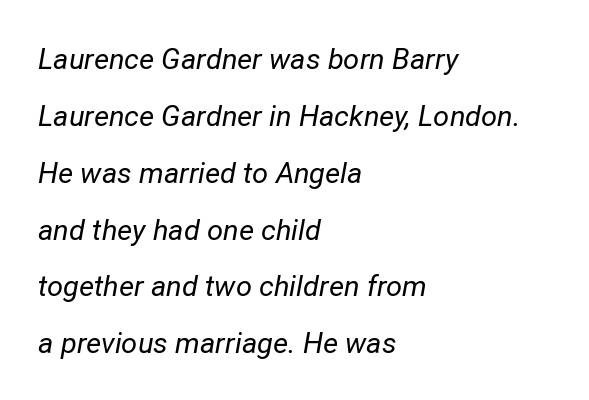
{"italic": "yes", "lean": "right", "slant_degrees": 12, "bold": "no", "weight": "regular", "width": "normal", "stroke_contrast": "low", "x_height": "medium", "monospaced": "no", "underline": "no", "align": "left", "line_spacing": "loose", "line_spacing_ratio": 1.96, "letter_spacing": "normal", "letter_spacing_em": 0.0, "glyph_px": 29}
